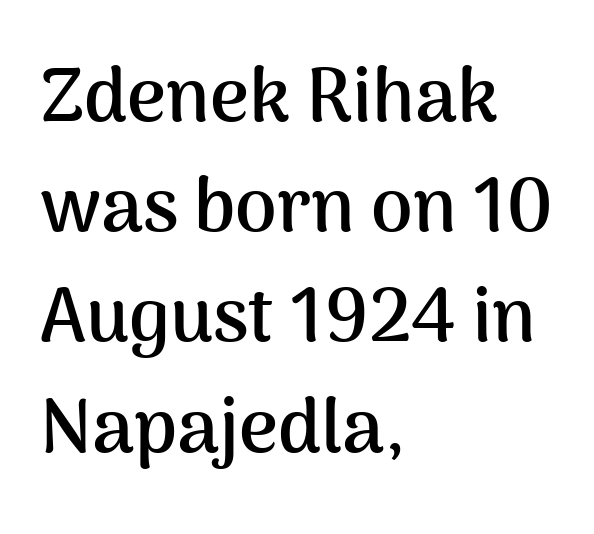
{"serif": "no", "italic": "no", "bold": "yes", "weight": "semibold", "width": "normal", "stroke_contrast": "medium", "x_height": "medium", "monospaced": "no", "underline": "no", "align": "left", "line_spacing": "normal", "line_spacing_ratio": 1.47, "letter_spacing": "normal", "letter_spacing_em": 0.0, "glyph_px": 75}
